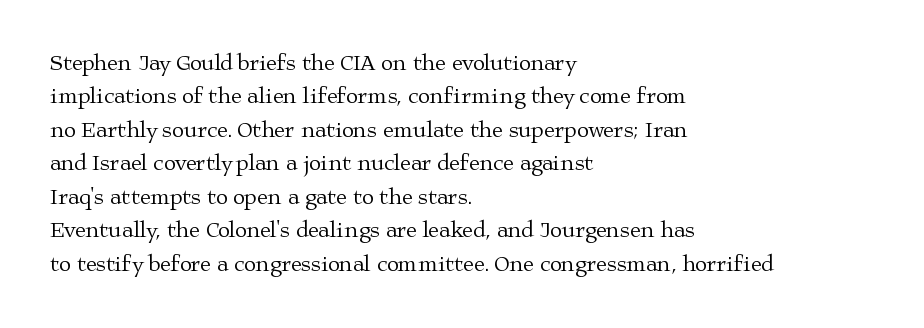
{"italic": "no", "bold": "no", "underline": "no", "align": "left", "line_spacing": "normal", "line_spacing_ratio": 1.52, "letter_spacing": "normal", "letter_spacing_em": 0.0, "glyph_px": 22}
